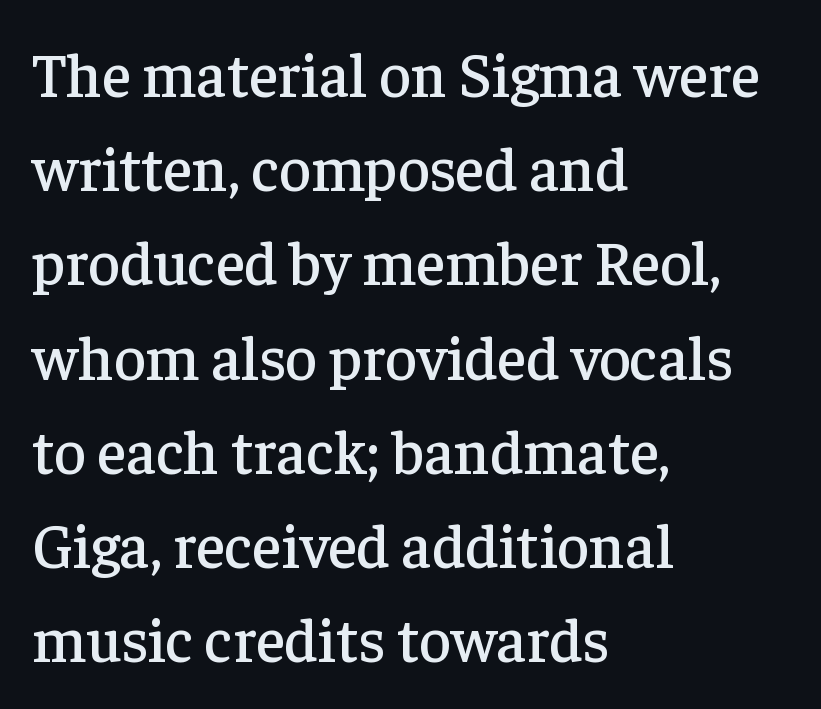
Q: Is the text italic (slanted)? A: No, it is upright.
Q: Is the typeface a serif or a sans-serif typeface? A: Serif.
Q: Is the text underlined? A: No.
Q: How is the paragraph aligned? A: Left-aligned.
Q: Is the spacing between letters normal or unusually wide? A: Normal.
Q: Is the spacing between lines tight, normal or loose? A: Normal.
Q: Width (condensed, normal, or wide)? A: Normal.
Q: Stroke contrast? A: Low.
Q: x-height? A: Medium.
Q: Monospaced? A: No.
